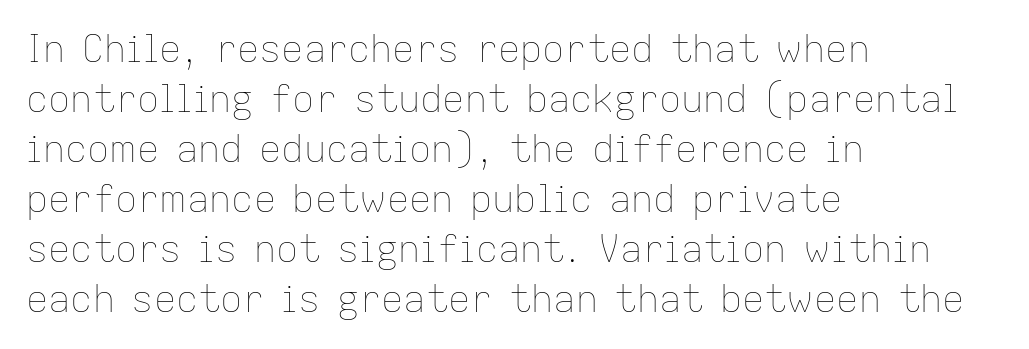
The image shows 37 px thin type, upright; set left-aligned, normal line spacing (1.35x), normal letter spacing, not underlined; low stroke contrast and a medium x-height.
